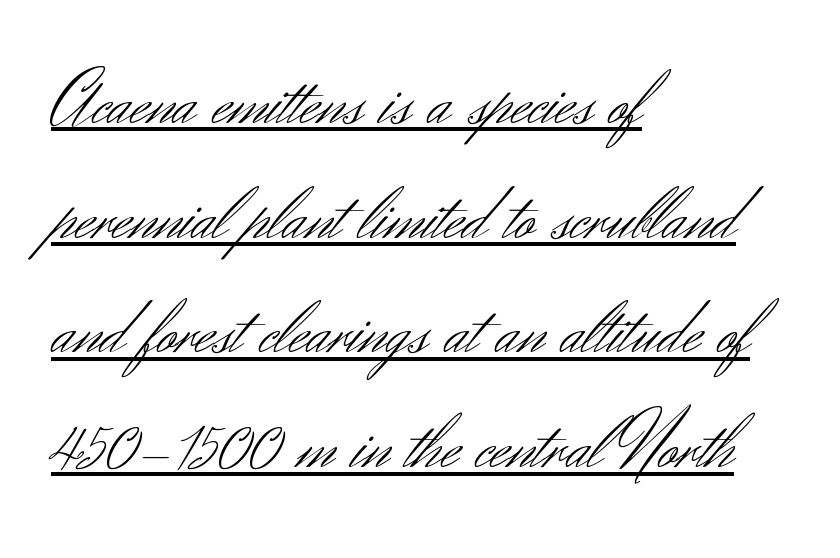
Q: Is the text bold? A: No.
Q: Is the text italic (slanted)? A: Yes.
Q: Is the typeface a serif or a sans-serif typeface? A: Sans-serif.
Q: Is the text underlined? A: Yes.
Q: How is the paragraph aligned? A: Left-aligned.
Q: Is the spacing between letters normal or unusually wide? A: Normal.
Q: Is the spacing between lines tight, normal or loose? A: Normal.
Q: Width (condensed, normal, or wide)? A: Normal.
Q: Stroke contrast? A: Medium.
Q: x-height? A: Small.
Q: Monospaced? A: No.
